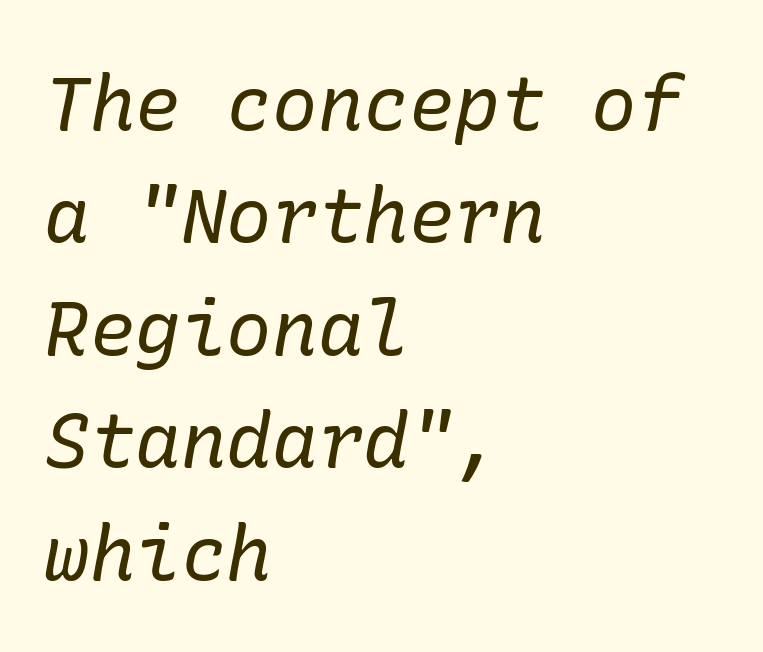
The image shows 76 px regular-weight type, italic (leaning right); set left-aligned, normal line spacing (1.48x), normal letter spacing, not underlined; low stroke contrast and a medium x-height.
